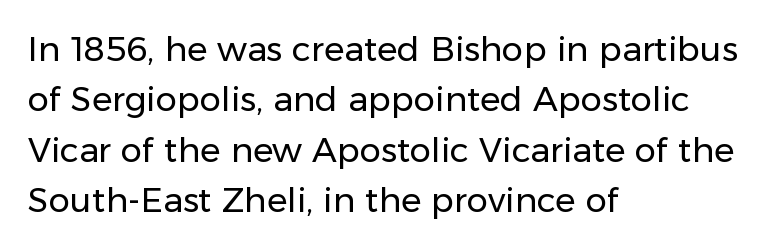
How would I describe the line gaps? Plain and ordinary. The string is rendered with underlining switched off. These lines are set flush left with a ragged right edge. How are the letters spaced? Ordinarily, with no added tracking. The font's upright variant was chosen for this text. The rendering uses natural spacing where letterforms have individual widths.
